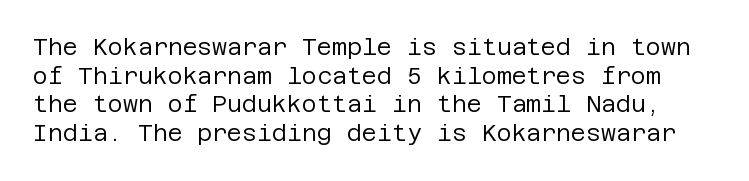
Honestly, the letter spacing is just normal — you wouldn't notice it. Lines of text with bare space underneath. Honestly, the row spacing looks completely unremarkable. Think standard paragraph weight, or any step lighter than that. Ascenders rise straight up at ninety degrees.
